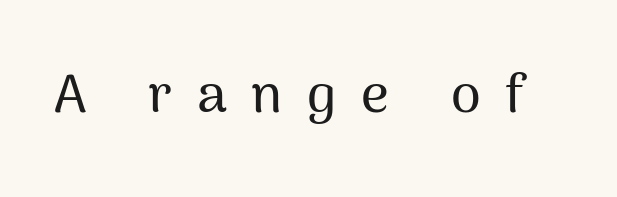
Varying glyph widths throughout — classic text-font behaviour. Clear beneath every line of the passage. Are there feet on the stems? There aren't — it's a sans. Is there any slant? The stems are plumb. These lines have a slow, spaced-out rhythm from letter to letter.
